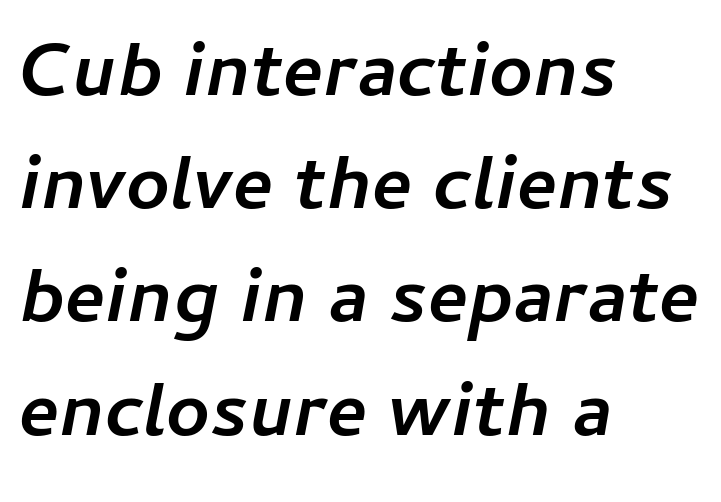
{"italic": "yes", "lean": "right", "slant_degrees": 11, "bold": "yes", "weight": "semibold", "width": "normal", "stroke_contrast": "low", "x_height": "medium", "monospaced": "no", "underline": "no", "align": "left", "line_spacing": "normal", "line_spacing_ratio": 1.49, "letter_spacing": "normal", "letter_spacing_em": 0.0, "glyph_px": 76}
